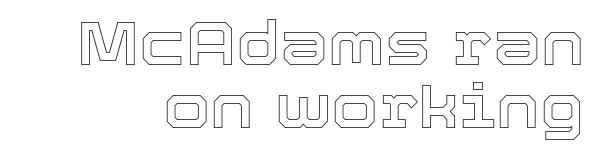
{"italic": "no", "width": "normal", "x_height": "medium", "monospaced": "no", "underline": "no", "line_spacing": "tight", "line_spacing_ratio": 1.04, "letter_spacing": "normal", "letter_spacing_em": 0.0, "glyph_px": 61}
